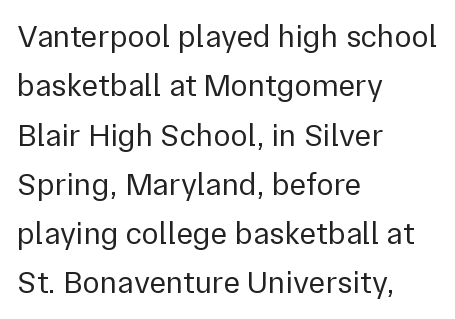
{"serif": "no", "italic": "no", "bold": "no", "weight": "regular", "width": "normal", "x_height": "medium", "monospaced": "no", "underline": "no", "align": "left", "line_spacing": "normal", "line_spacing_ratio": 1.54, "letter_spacing": "normal", "letter_spacing_em": 0.0, "glyph_px": 32}
